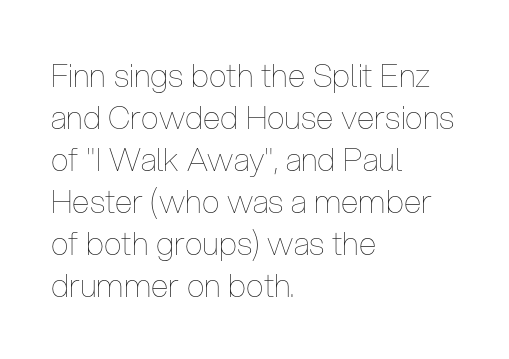
{"italic": "no", "bold": "no", "weight": "thin", "width": "condensed", "stroke_contrast": "low", "x_height": "medium", "monospaced": "no", "underline": "no", "align": "left", "line_spacing": "normal", "line_spacing_ratio": 1.31, "letter_spacing": "normal", "letter_spacing_em": 0.0, "glyph_px": 32}
